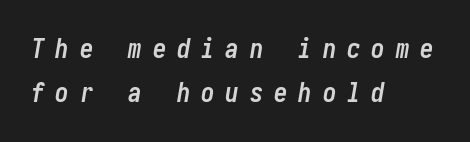
The specimen omits any rule beneath the text block's lines. Slanted lettering throughout. Between one letter and the next there's a generous, obvious gap. Chunky letters — that's bold for sure.
